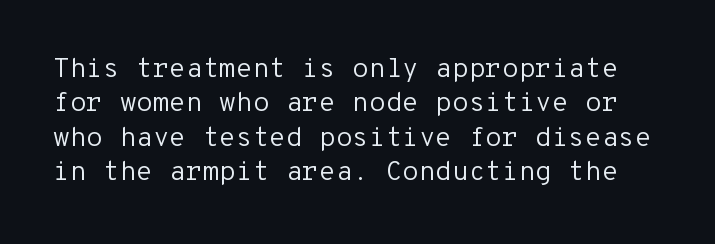
{"italic": "no", "bold": "no", "underline": "no", "line_spacing": "normal", "line_spacing_ratio": 1.27, "letter_spacing": "normal", "letter_spacing_em": 0.0, "glyph_px": 27}
